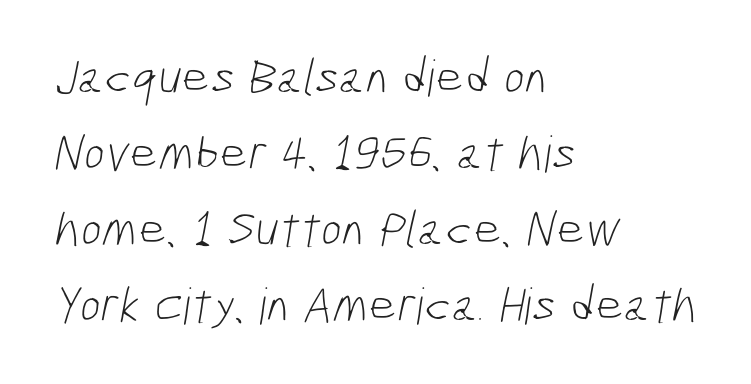
Descender tails drop into unmarked territory. Proportional: the letters do not fall into vertical columns. The tracking reads as untouched default to a designer's eye. Normally led — the rows are evenly, conventionally spaced. The text was rendered using a sans face with plain stroke endings.
